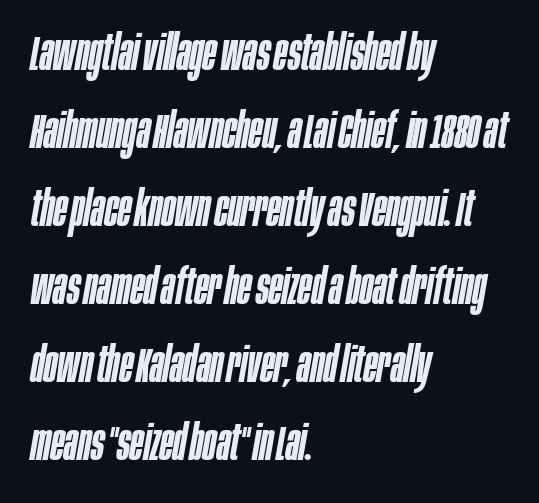
Q: Is the text bold? A: Semi-bold.
Q: Is the text italic (slanted)? A: Yes, it leans right by about 10 degrees.
Q: Is the text underlined? A: No.
Q: How is the paragraph aligned? A: Left-aligned.
Q: Is the spacing between letters normal or unusually wide? A: Normal.
Q: Is the spacing between lines tight, normal or loose? A: Normal.
Q: Width (condensed, normal, or wide)? A: Condensed.
Q: Stroke contrast? A: Low.
Q: x-height? A: Large.
Q: Monospaced? A: No.
